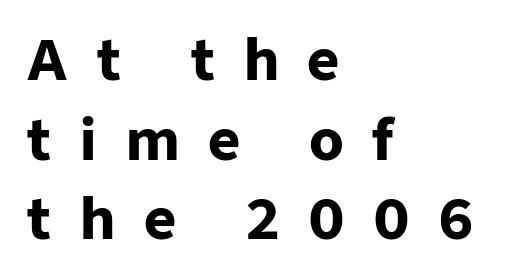
{"serif": "no", "italic": "no", "bold": "yes", "weight": "heavy", "width": "normal", "stroke_contrast": "low", "x_height": "medium", "monospaced": "no", "underline": "no", "align": "left", "line_spacing": "normal", "line_spacing_ratio": 1.42, "letter_spacing": "wide", "letter_spacing_em": 0.49, "glyph_px": 56}
